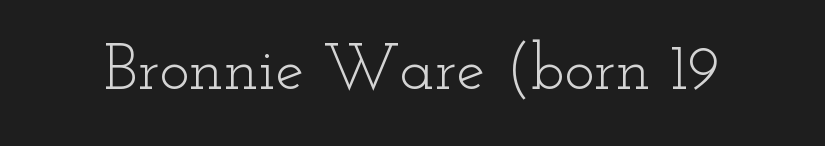
Q: Is the text bold? A: No.
Q: Is the text italic (slanted)? A: No, it is upright.
Q: Is the typeface a serif or a sans-serif typeface? A: Serif.
Q: Is the text underlined? A: No.
Q: Is the spacing between letters normal or unusually wide? A: Normal.
Q: Width (condensed, normal, or wide)? A: Wide.
Q: Stroke contrast? A: Low.
Q: x-height? A: Small.
Q: Monospaced? A: No.
